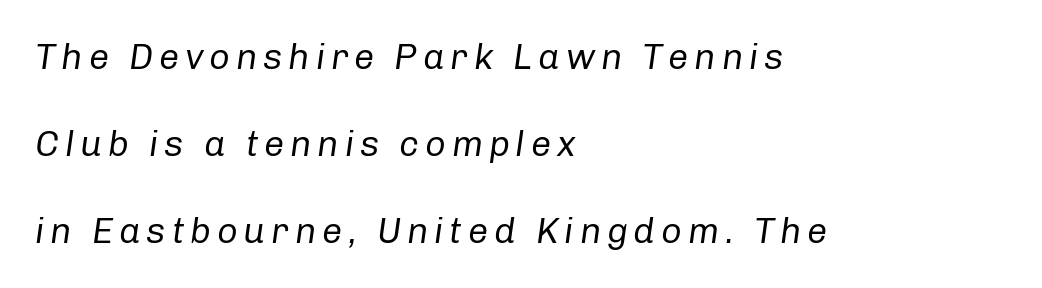
Is the stroke heavy? The answer is a plain regular-or-lighter. Each line starts at the same left margin while the right side varies. No word sits above an underline. These lines are rendered in a variable-pitch font. The passage shown leans; its letterforms are oblique. In terms of leading, this rendering errs on the spacious side.
